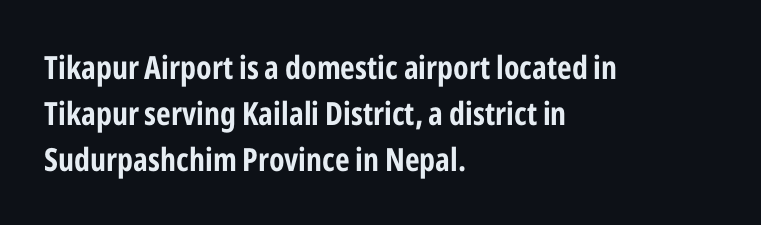
{"serif": "no", "italic": "no", "bold": "yes", "weight": "bold", "width": "condensed", "stroke_contrast": "low", "x_height": "medium", "monospaced": "no", "underline": "no", "align": "left", "line_spacing": "normal", "line_spacing_ratio": 1.43, "letter_spacing": "normal", "letter_spacing_em": 0.0, "glyph_px": 32}
